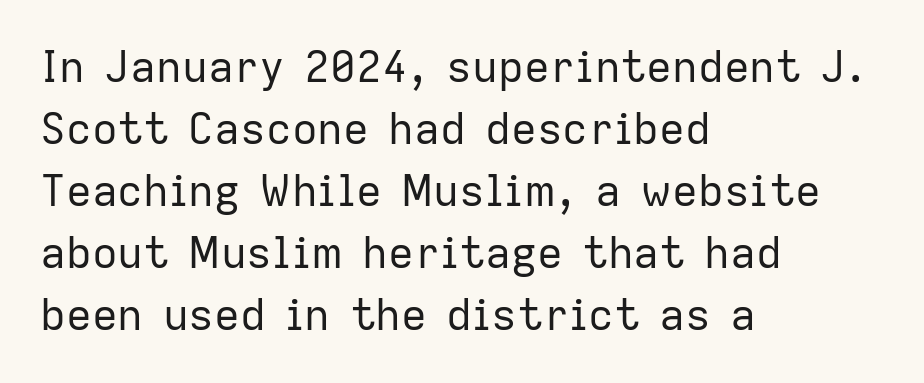
The image shows 43 px regular-weight sans-serif type, upright; set left-aligned, normal line spacing (1.44x), normal letter spacing, not underlined; low stroke contrast and a medium x-height.
